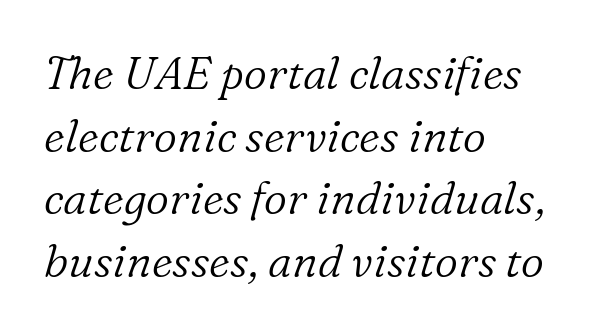
This rendering features lettering with no underline. Caption: face not bold, strokes unweighted. The typesetter chose a ragged-right arrangement here. The typeface chosen for these lines features serifs. Character widths vary here, with narrow letters taking less room than wide ones. A typesetter would call this zero additional tracking.
